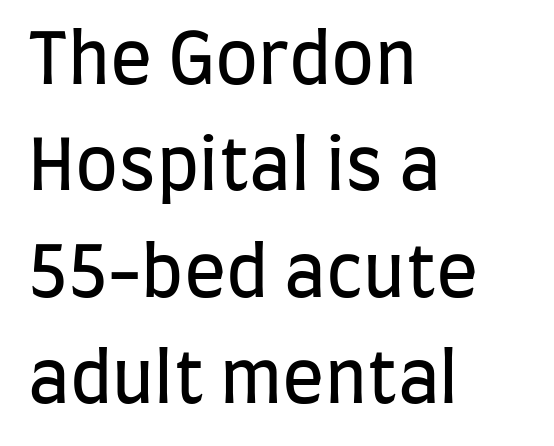
Q: Is the text bold? A: No.
Q: Is the text italic (slanted)? A: No, it is upright.
Q: Is the typeface a serif or a sans-serif typeface? A: Sans-serif.
Q: Is the text underlined? A: No.
Q: How is the paragraph aligned? A: Left-aligned.
Q: Is the spacing between letters normal or unusually wide? A: Normal.
Q: Is the spacing between lines tight, normal or loose? A: Normal.
Q: Width (condensed, normal, or wide)? A: Condensed.
Q: Stroke contrast? A: Low.
Q: x-height? A: Large.
Q: Monospaced? A: No.
